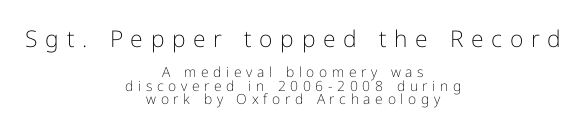
No extra ink here — the face is not bold. Between these two stacked blocks, the higher one wins on size. It's the straight-up-and-down kind of type. The specimen omits any rule beneath the text block's lines. This rendering widens character spacing well past its baseline value. Reading down the column, the eye jumps only a short way to each next line.
